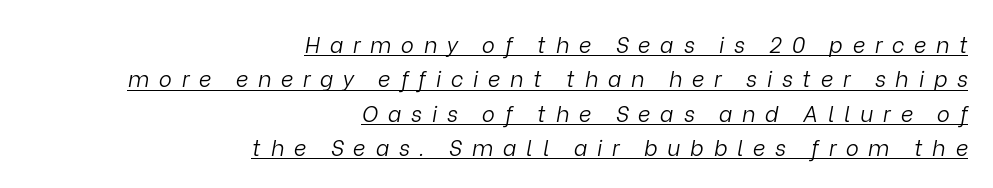
The image shows 22 px text type, italic (leaning right); set right-aligned, normal line spacing (1.56x), unusually wide letter spacing (+0.44 em), underlined.
